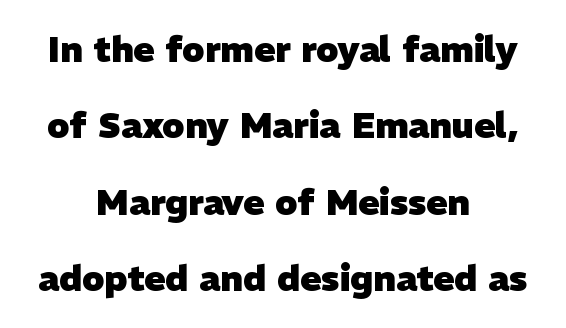
Does extra space separate the letters? No, they use regular spacing. Only glyphs here, with clear space below each row. Here the designer chose a conventional face with non-uniform glyph widths. Strokes here are thick enough to call this a true bold. Centered paragraph, ragged on both sides.
